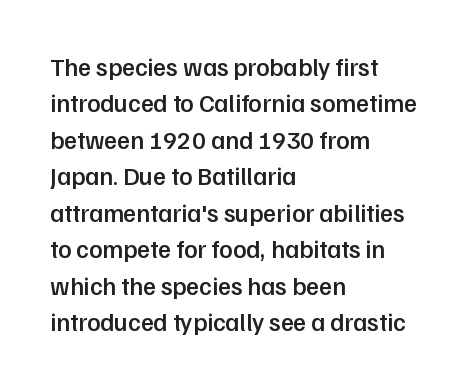
A somewhat darkened texture: the type is semibold rather than bold. If you drew a ruler down the left edge, every line would touch it. The zone under the glyphs is completely vacant. Ascenders rise straight up at ninety degrees. Caption: standard tracking, unaltered. Each new line begins a customary step beneath the previous one.
